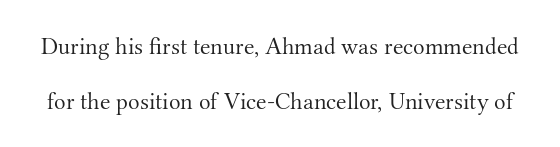
Regarding leading, the lines here are spaced well apart. Plain, unruled lines of type. Look at the tracking — it's just the regular setting, nothing added. Ascenders rise straight up at ninety degrees. Summary of weight: not heavy and not bold.
